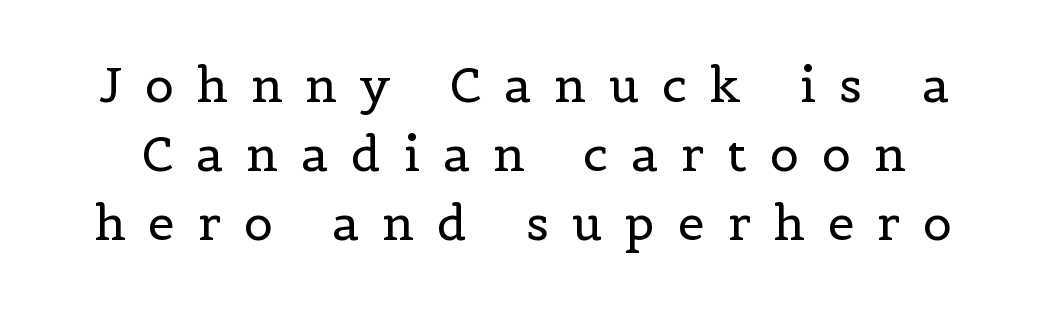
Q: Is the text bold? A: No.
Q: Is the text italic (slanted)? A: No, it is upright.
Q: Is the typeface a serif or a sans-serif typeface? A: Serif.
Q: Is the text underlined? A: No.
Q: Is the spacing between letters normal or unusually wide? A: Unusually wide.
Q: Is the spacing between lines tight, normal or loose? A: Normal.
Q: Width (condensed, normal, or wide)? A: Normal.
Q: x-height? A: Medium.
Q: Monospaced? A: No.
